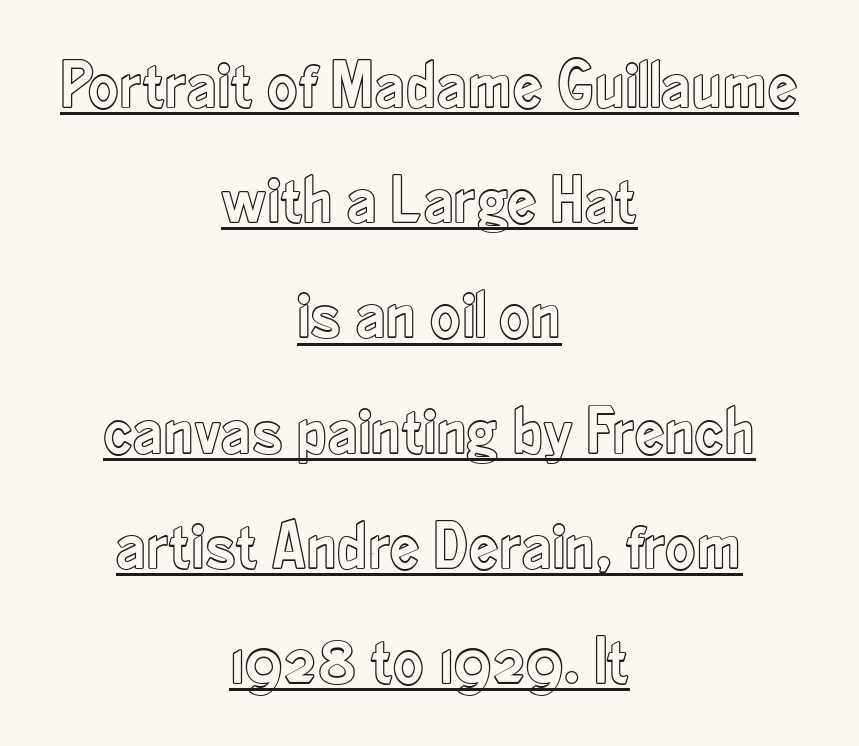
The image shows 67 px condensed type, upright; set centered, line spacing 1.72x, normal letter spacing, underlined; a small x-height.
